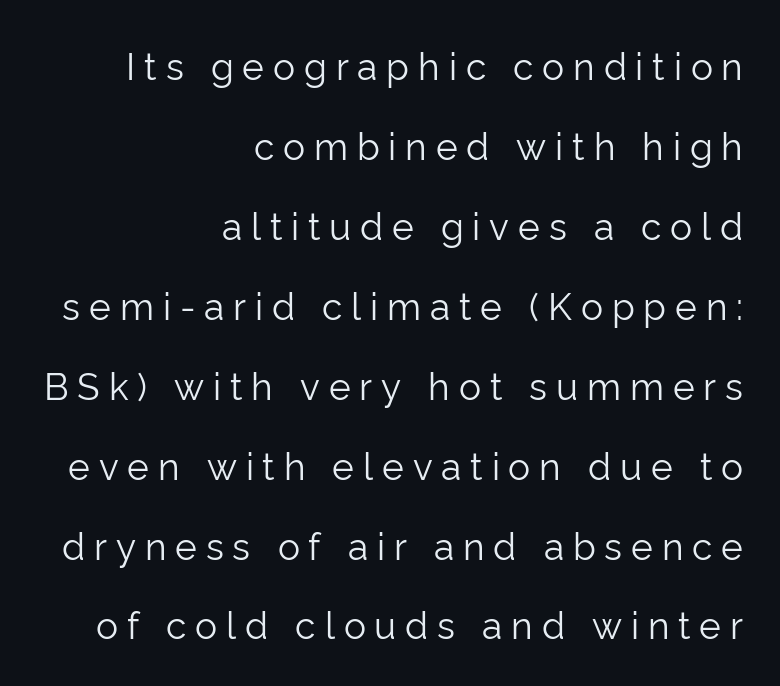
The image shows 37 px light sans-serif type, upright; set right-aligned, loose line spacing (2.16x), unusually wide letter spacing (+0.24 em), not underlined; low stroke contrast and a medium x-height.
